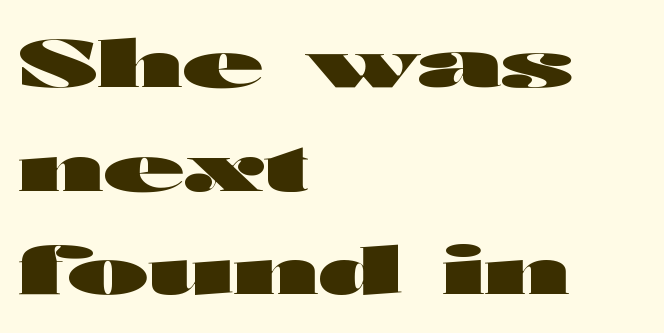
{"serif": "no", "italic": "no", "bold": "yes", "weight": "heavy", "width": "wide", "stroke_contrast": "high", "x_height": "medium", "monospaced": "no", "underline": "no", "align": "left", "line_spacing": "normal", "line_spacing_ratio": 1.57, "letter_spacing": "normal", "letter_spacing_em": 0.0, "glyph_px": 66}
